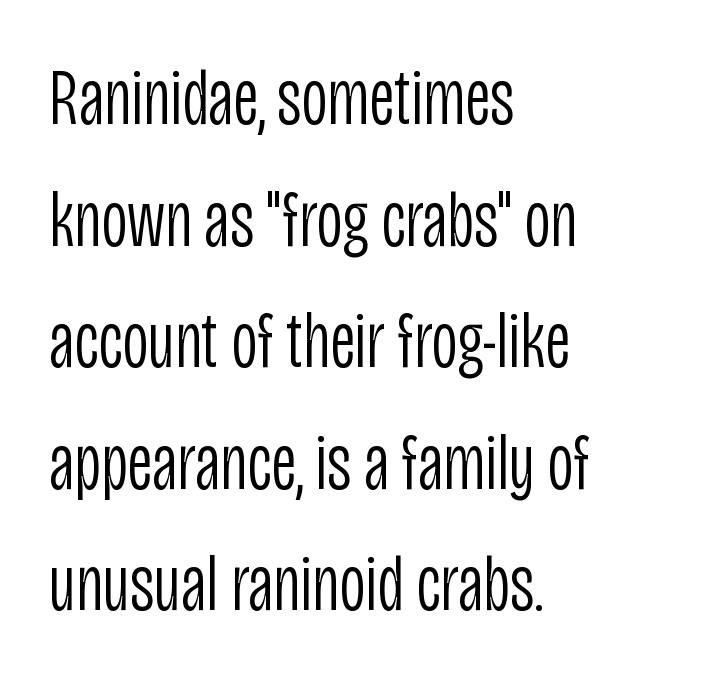
The image shows 80 px light, condensed sans-serif type, upright; set left-aligned, normal line spacing (1.52x), normal letter spacing, not underlined; low stroke contrast and a large x-height.
